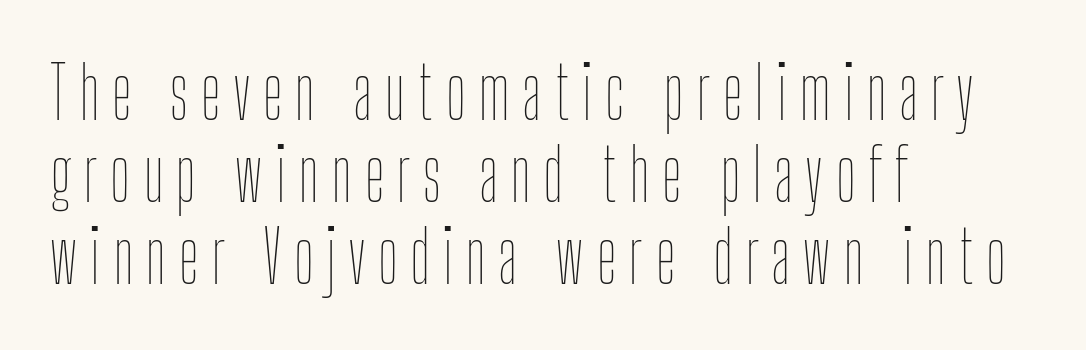
{"italic": "no", "bold": "no", "weight": "thin", "width": "condensed", "stroke_contrast": "low", "x_height": "medium", "monospaced": "no", "underline": "no", "align": "left", "line_spacing": "tight", "line_spacing_ratio": 1.14, "glyph_px": 72}
